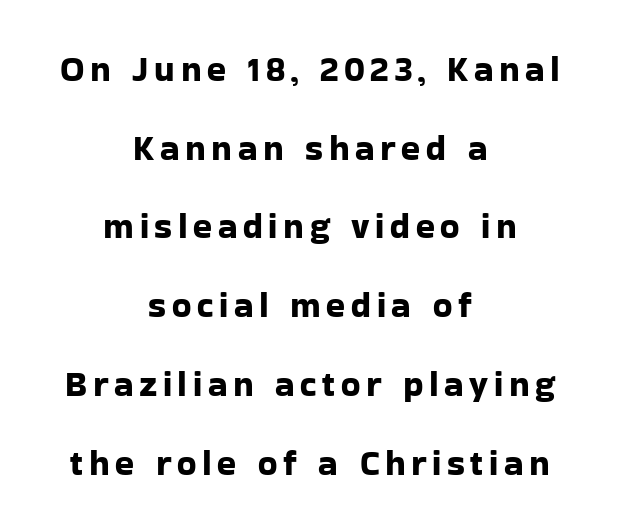
The designer went with a sans here, leaving each stem footless. You could not count columns in this text — the font is proportionally spaced. Descenders hang freely into open space. Airy leading.
